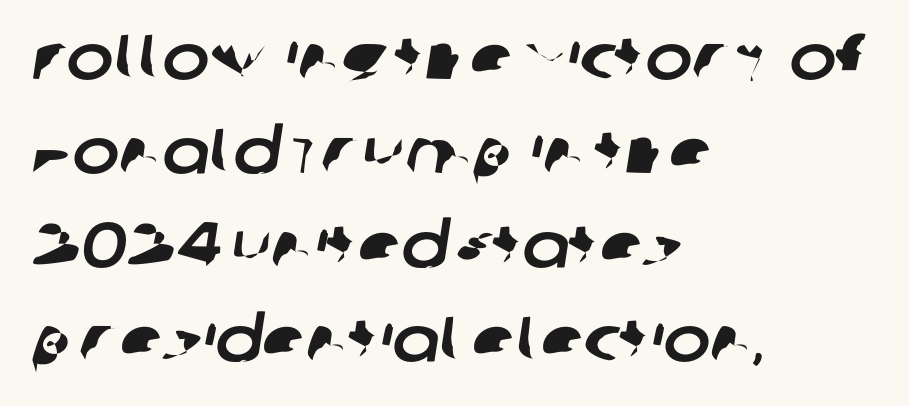
Q: Is the typeface a serif or a sans-serif typeface? A: Sans-serif.
Q: Is the text underlined? A: No.
Q: How is the paragraph aligned? A: Left-aligned.
Q: Is the spacing between letters normal or unusually wide? A: Normal.
Q: Is the spacing between lines tight, normal or loose? A: Normal.
Q: Width (condensed, normal, or wide)? A: Normal.
Q: Stroke contrast? A: Low.
Q: x-height? A: Large.
Q: Monospaced? A: No.
